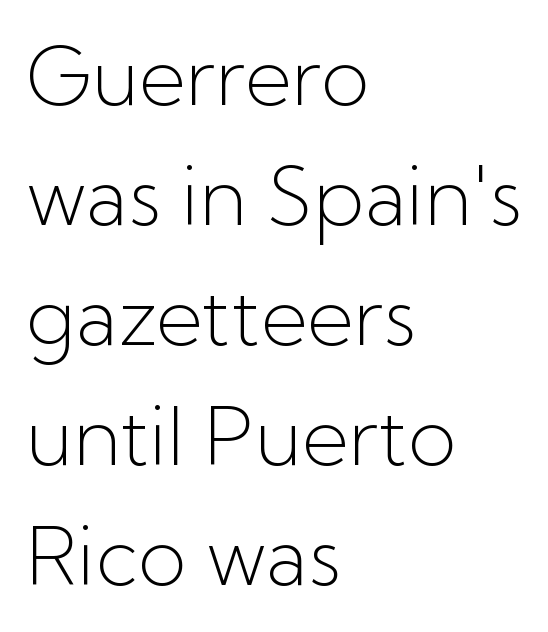
The image shows 80 px light sans-serif type, upright; set left-aligned, normal line spacing (1.5x), normal letter spacing, not underlined; low stroke contrast and a medium x-height.
